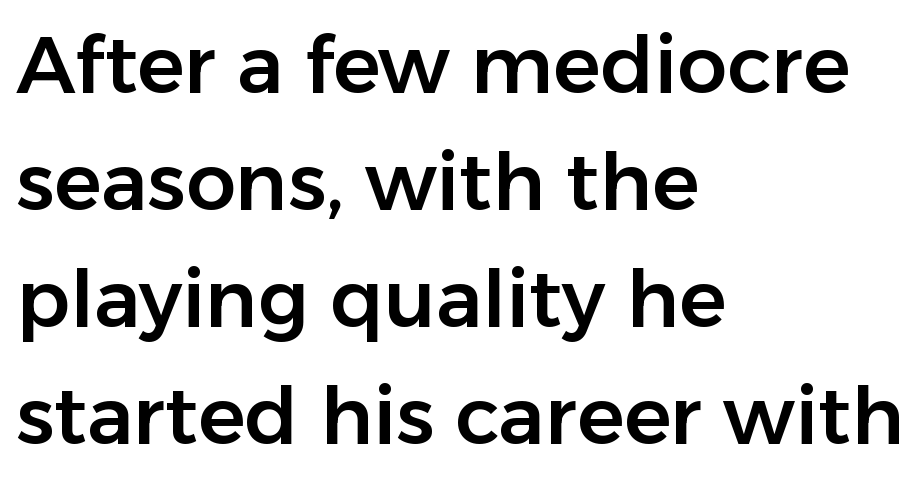
Check the space under the baseline: it is left empty. The rendering uses a moderate line-height, typical for paragraphs. These lines are set flush left with a ragged right edge. If you drew a line through each stem, it would be perfectly vertical. Compared with typical body copy, the letter spacing here is the same. A typesetter would call this proportional, since set widths differ per character.
